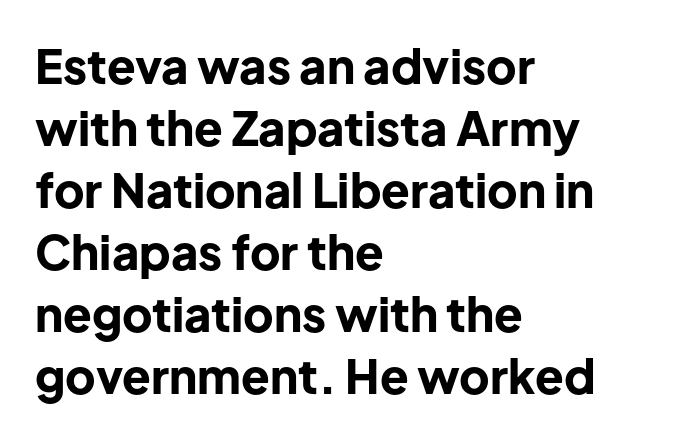
Reading down the block, your eye returns to a fixed left position each line. This is heavy type, rendered in bold. Descender tails drop into unmarked territory. Successive baselines arrive at the customary interval.
